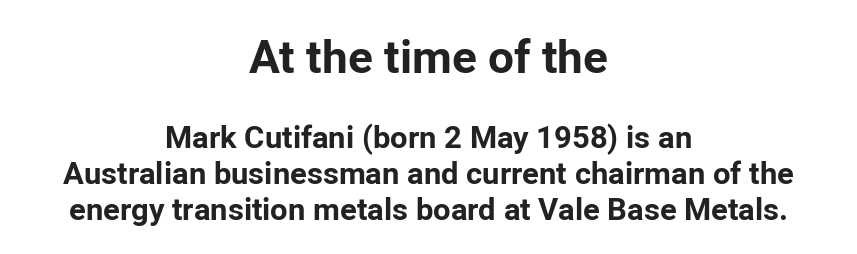
A student would call this center alignment; a typographer would say set centered. The upper block of text is set noticeably larger than the block beneath it. The rendering uses natural spacing where letterforms have individual widths. The space directly below the letters is spotless. Font category for this specimen: sans-serif. The passage shown has conventional tracking throughout.
